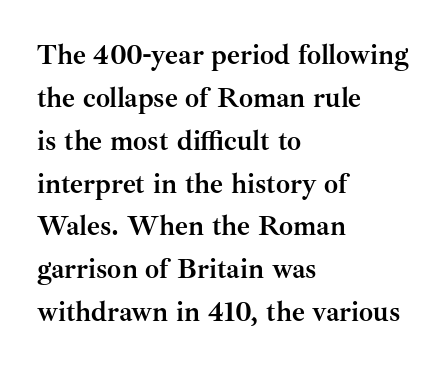
Q: Is the text bold? A: Yes.
Q: Is the text italic (slanted)? A: No, it is upright.
Q: Is the typeface a serif or a sans-serif typeface? A: Serif.
Q: Is the text underlined? A: No.
Q: How is the paragraph aligned? A: Left-aligned.
Q: Is the spacing between letters normal or unusually wide? A: Normal.
Q: Is the spacing between lines tight, normal or loose? A: Normal.
Q: Width (condensed, normal, or wide)? A: Normal.
Q: Stroke contrast? A: Medium.
Q: x-height? A: Small.
Q: Monospaced? A: No.
